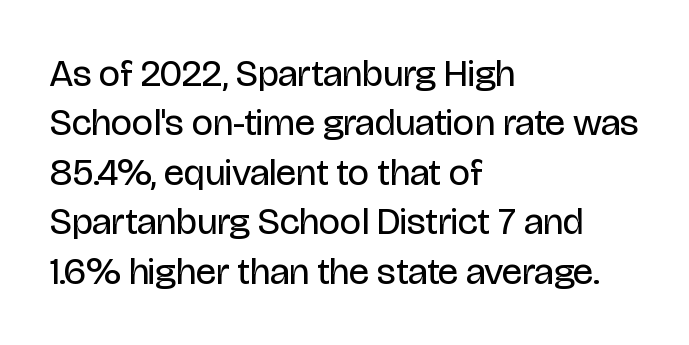
{"serif": "no", "italic": "no", "bold": "no", "weight": "regular", "width": "condensed", "stroke_contrast": "low", "x_height": "large", "monospaced": "no", "underline": "no", "align": "left", "line_spacing": "normal", "line_spacing_ratio": 1.3, "letter_spacing": "normal", "letter_spacing_em": 0.0, "glyph_px": 38}
